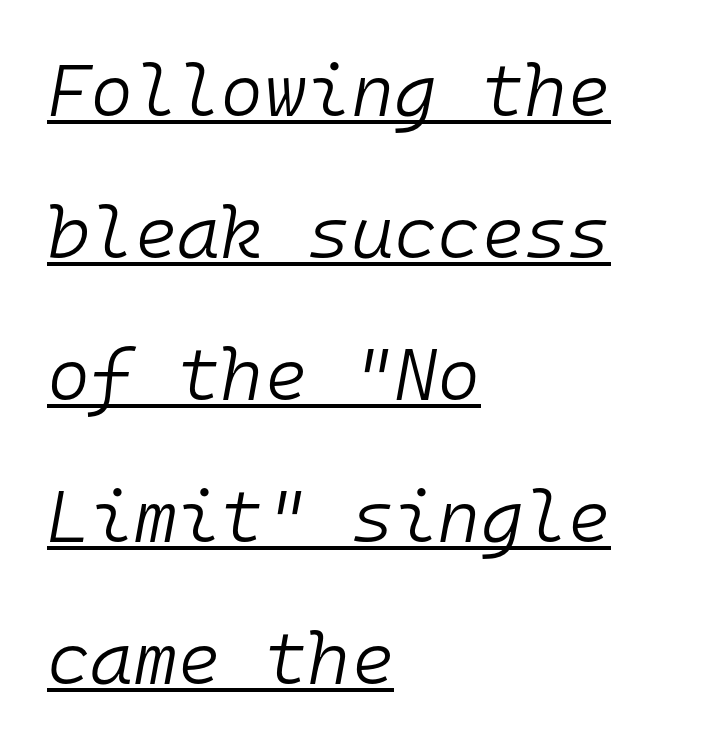
The passage shown is not bold in any degree. You could count columns in this text — the font is strictly monospaced. Here the glyphs are tracked normally, forming tight word shapes. Honestly, the underline is the first thing you notice here.
